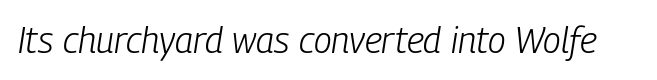
The image shows 36 px light, condensed type, italic (leaning right); set normal letter spacing, not underlined; low stroke contrast and a medium x-height.
